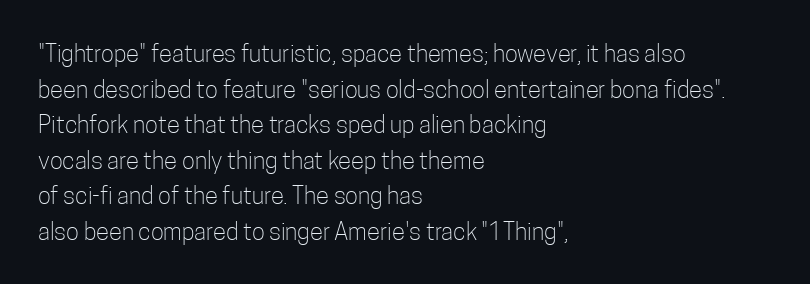
Q: Is the text bold? A: No.
Q: Is the text italic (slanted)? A: No, it is upright.
Q: Is the text underlined? A: No.
Q: How is the paragraph aligned? A: Left-aligned.
Q: Is the spacing between letters normal or unusually wide? A: Normal.
Q: Is the spacing between lines tight, normal or loose? A: Normal.
